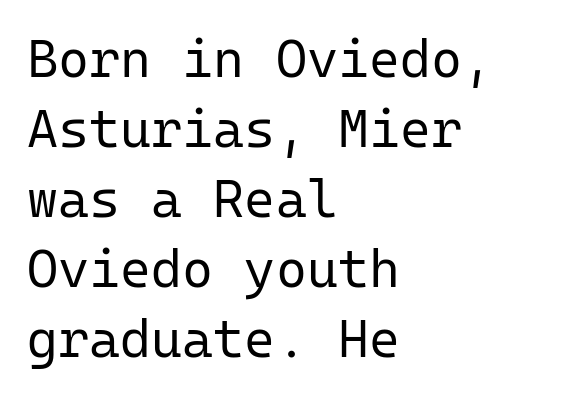
The designer left line spacing at the default. Check the space under the baseline: it is left empty. Grotesque or geometric, the face here clearly has no serifs. The type is set solid horizontally, with unmodified tracking. Quick note: not italic, upright. Is the type heavy? It reads as light-to-regular instead.
